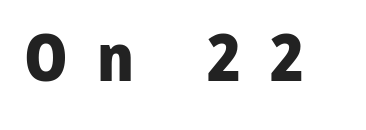
The image shows 65 px heavy sans-serif type, upright; set unusually wide letter spacing (+0.45 em), not underlined; low stroke contrast and a medium x-height.
